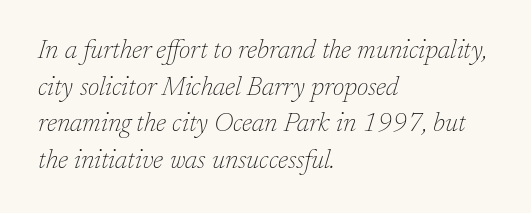
Q: Is the text bold? A: No.
Q: Is the text italic (slanted)? A: Yes, it leans right by about 17 degrees.
Q: Is the text underlined? A: No.
Q: How is the paragraph aligned? A: Left-aligned.
Q: Is the spacing between letters normal or unusually wide? A: Normal.
Q: Is the spacing between lines tight, normal or loose? A: Normal.
